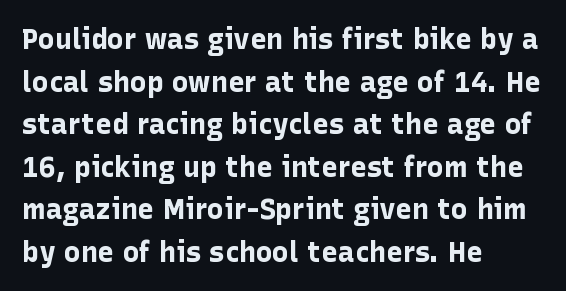
Q: Is the text bold? A: Yes.
Q: Is the text italic (slanted)? A: No, it is upright.
Q: Is the typeface a serif or a sans-serif typeface? A: Sans-serif.
Q: Is the text underlined? A: No.
Q: How is the paragraph aligned? A: Left-aligned.
Q: Is the spacing between letters normal or unusually wide? A: Normal.
Q: Is the spacing between lines tight, normal or loose? A: Normal.
Q: Width (condensed, normal, or wide)? A: Normal.
Q: Stroke contrast? A: Low.
Q: x-height? A: Medium.
Q: Monospaced? A: No.
